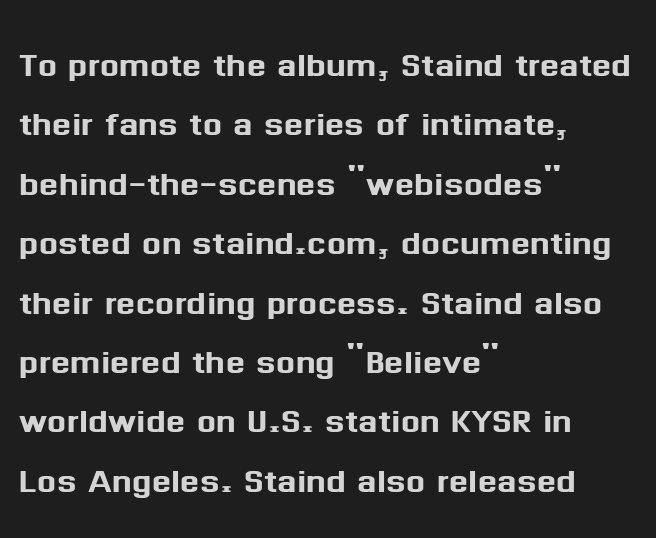
Has an underline been added? It has not. Tracking here is standard; glyphs follow each other at the usual distance. Classification — sans serif. The ragged edge is on the right, which tells us the setting is flush left.
